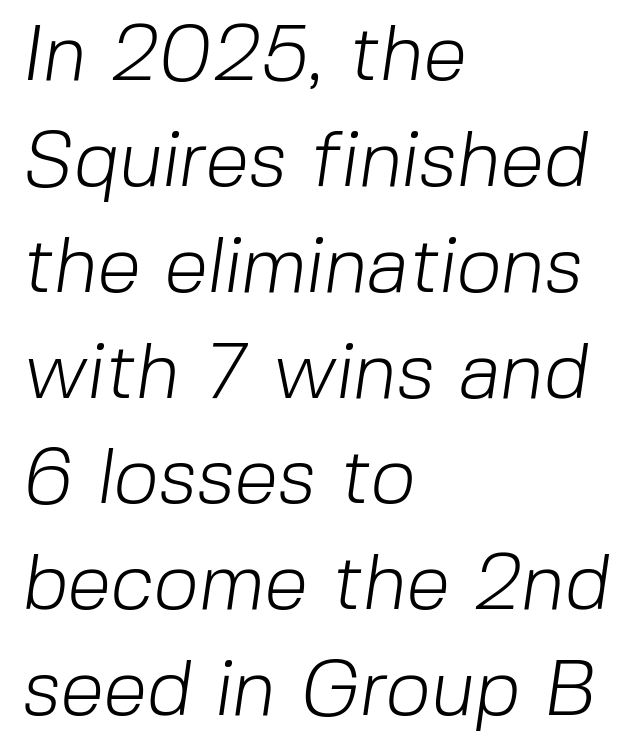
Q: Is the text bold? A: No.
Q: Is the typeface a serif or a sans-serif typeface? A: Sans-serif.
Q: Is the text underlined? A: No.
Q: How is the paragraph aligned? A: Left-aligned.
Q: Is the spacing between letters normal or unusually wide? A: Normal.
Q: Is the spacing between lines tight, normal or loose? A: Normal.
Q: Width (condensed, normal, or wide)? A: Normal.
Q: Stroke contrast? A: Low.
Q: x-height? A: Medium.
Q: Monospaced? A: No.
